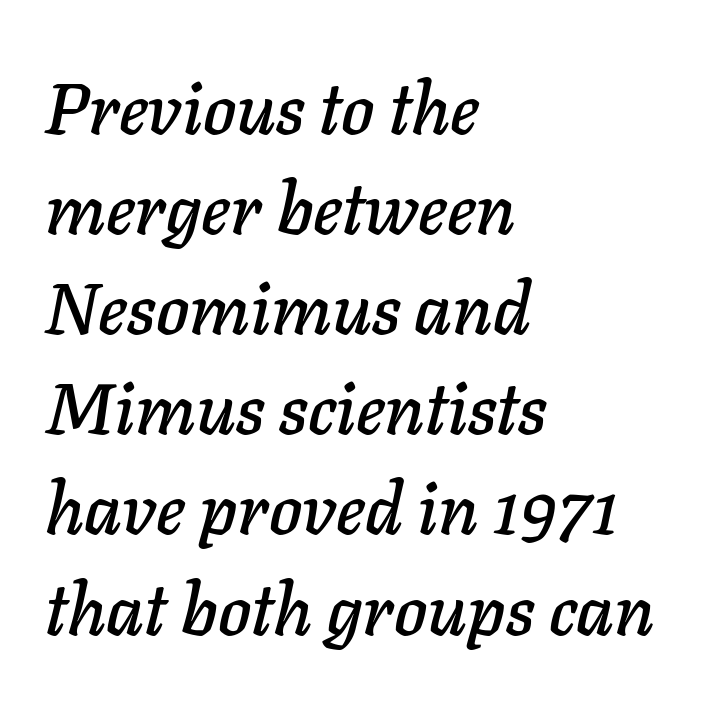
{"italic": "yes", "lean": "right", "slant_degrees": 11, "width": "normal", "stroke_contrast": "low", "x_height": "medium", "monospaced": "no", "underline": "no", "align": "left", "line_spacing": "normal", "line_spacing_ratio": 1.41, "letter_spacing": "normal", "letter_spacing_em": 0.0, "glyph_px": 71}
